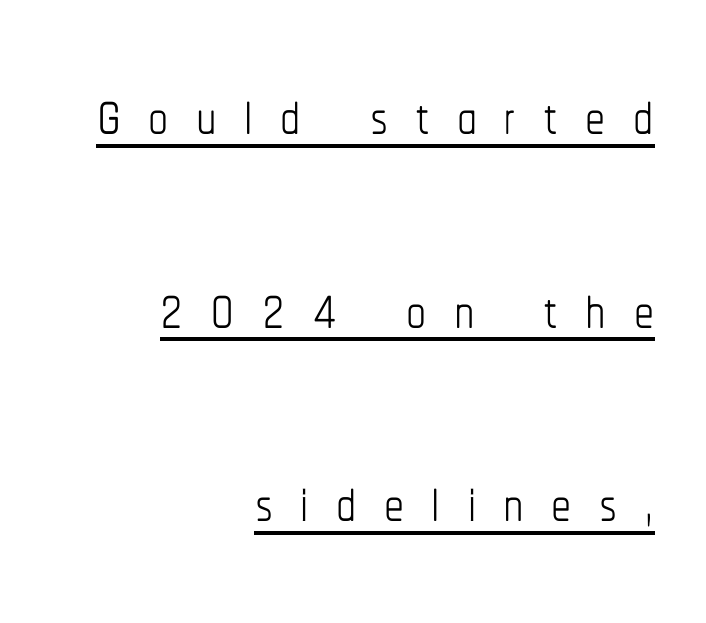
Note the varied advance widths — an 'i' is clearly narrower than an 'm'. Notice how the passage keeps a crisp vertical edge on the right only. A continuous stroke trails under the words, as in a hyperlink. Inter-character spacing is expanded well beyond the font's built-in metrics. This block would shrink considerably if given ordinary leading; it's expanded now. Is there any slant? The stems are plumb.
